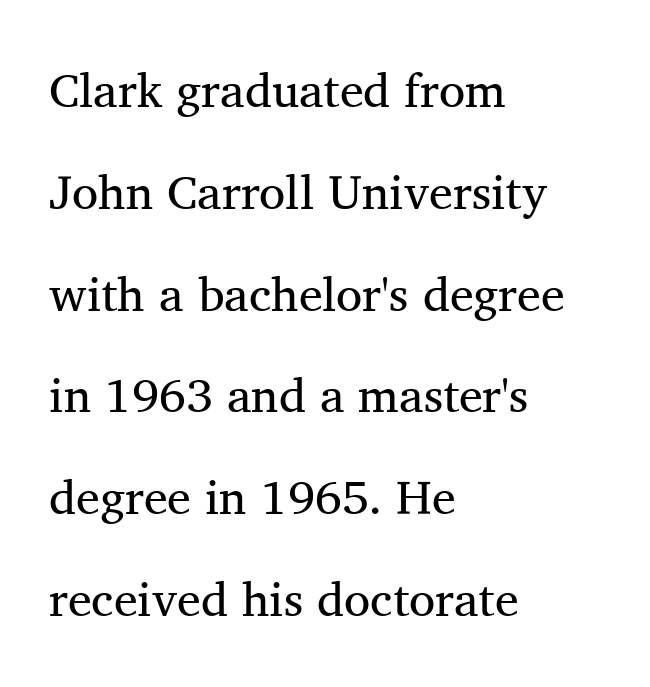
{"serif": "yes", "italic": "no", "bold": "no", "weight": "regular", "width": "normal", "stroke_contrast": "medium", "x_height": "medium", "monospaced": "no", "underline": "no", "align": "left", "line_spacing": "loose", "line_spacing_ratio": 2.12, "letter_spacing": "normal", "letter_spacing_em": 0.0, "glyph_px": 48}
